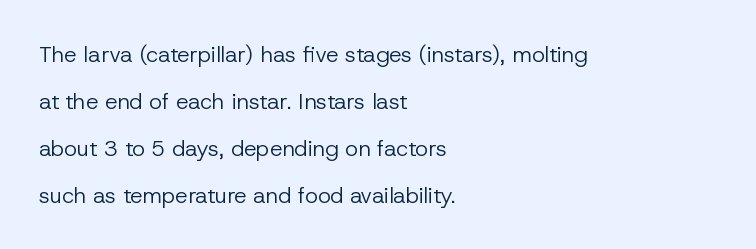
Q: Is the text bold? A: No.
Q: Is the text italic (slanted)? A: No, it is upright.
Q: Is the text underlined? A: No.
Q: How is the paragraph aligned? A: Left-aligned.
Q: Is the spacing between letters normal or unusually wide? A: Normal.
Q: Is the spacing between lines tight, normal or loose? A: Loose.
